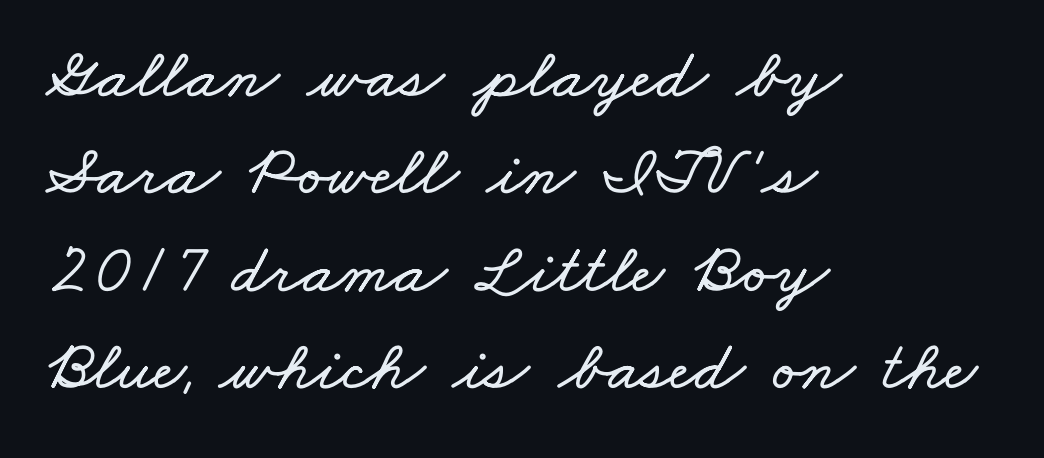
Q: Is the text underlined? A: No.
Q: How is the paragraph aligned? A: Left-aligned.
Q: Is the spacing between letters normal or unusually wide? A: Normal.
Q: Is the spacing between lines tight, normal or loose? A: Normal.
Q: Width (condensed, normal, or wide)? A: Wide.
Q: Stroke contrast? A: Low.
Q: x-height? A: Small.
Q: Monospaced? A: No.
